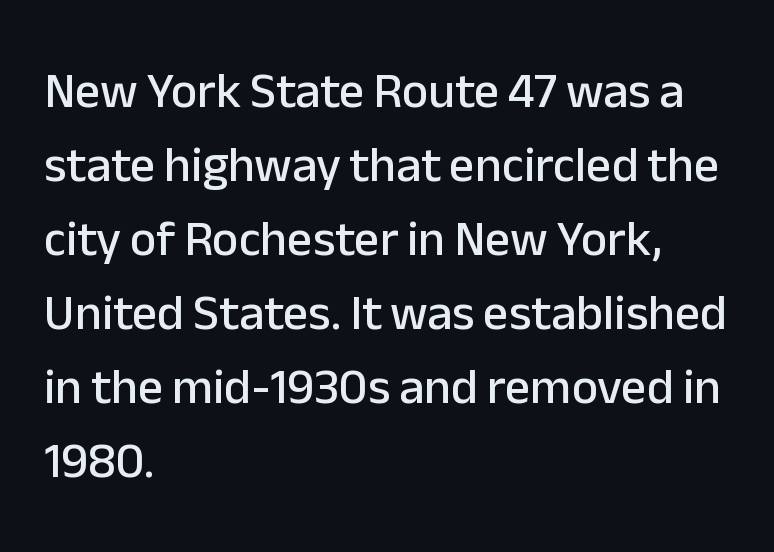
Q: Is the text italic (slanted)? A: No, it is upright.
Q: Is the typeface a serif or a sans-serif typeface? A: Sans-serif.
Q: Is the text underlined? A: No.
Q: How is the paragraph aligned? A: Left-aligned.
Q: Is the spacing between letters normal or unusually wide? A: Normal.
Q: Is the spacing between lines tight, normal or loose? A: Normal.
Q: Width (condensed, normal, or wide)? A: Normal.
Q: Stroke contrast? A: Low.
Q: x-height? A: Medium.
Q: Monospaced? A: No.
